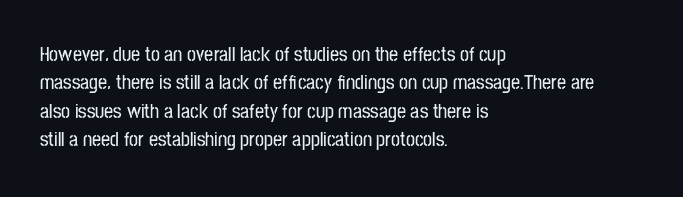
Reading down the block, your eye returns to a fixed left position each line. What stands out about the letter spacing? Nothing — it is the standard amount. The specimen reads as upright at a glance. The designer left line spacing at the default.
